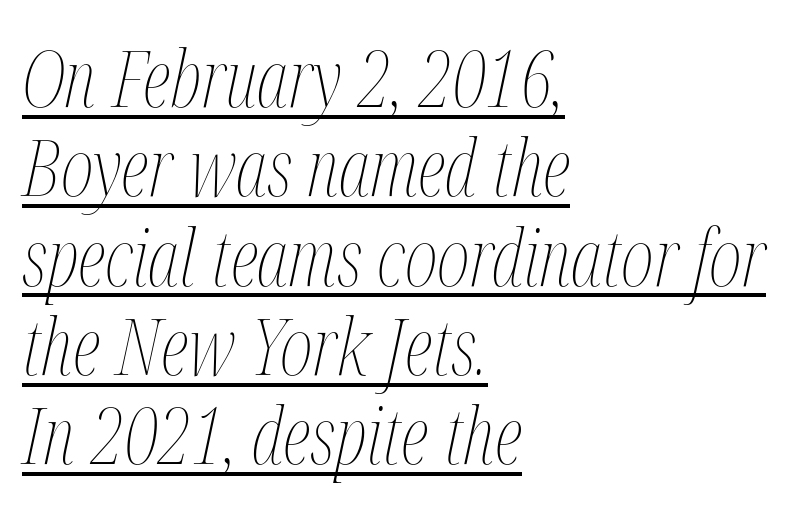
The typography opts for an oblique posture over an upright one. Proportional: the letters do not fall into vertical columns. Does extra space separate the letters? No, they use regular spacing. Reading down the column, the eye jumps only a short way to each next line. Compared with a centered layout, this one pins lines to the left instead. The lettering is marked with a stroke running underneath it.
